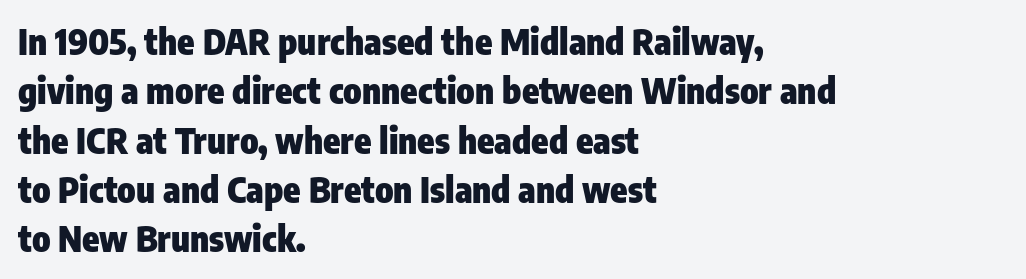
Q: Is the text bold? A: Yes.
Q: Is the text italic (slanted)? A: No, it is upright.
Q: Is the typeface a serif or a sans-serif typeface? A: Sans-serif.
Q: Is the text underlined? A: No.
Q: How is the paragraph aligned? A: Left-aligned.
Q: Is the spacing between letters normal or unusually wide? A: Normal.
Q: Is the spacing between lines tight, normal or loose? A: Normal.
Q: Width (condensed, normal, or wide)? A: Condensed.
Q: Stroke contrast? A: Low.
Q: x-height? A: Medium.
Q: Monospaced? A: No.
